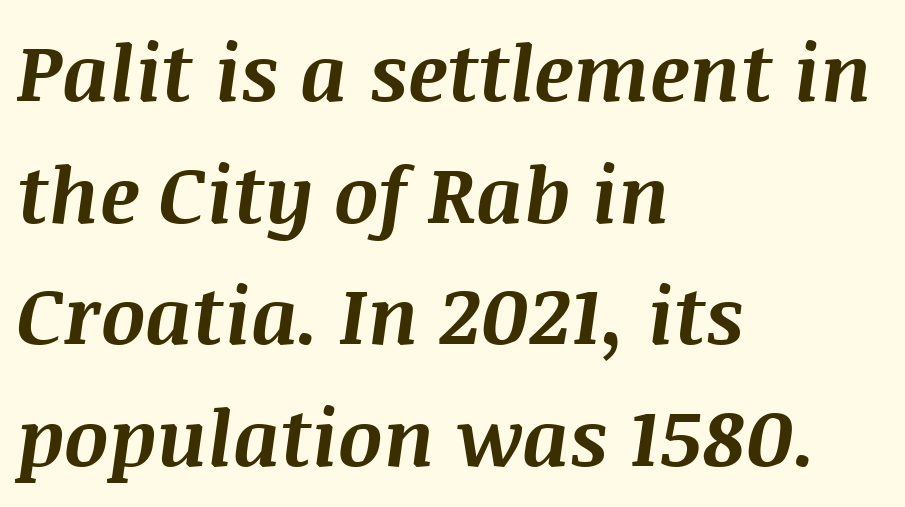
The image shows 78 px bold type, italic (leaning right); set left-aligned, normal line spacing (1.56x), normal letter spacing, not underlined; medium stroke contrast and a large x-height.
